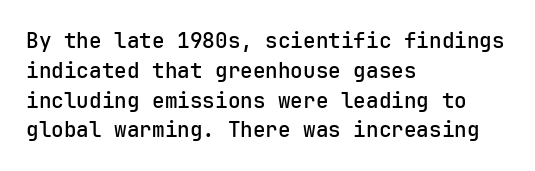
{"italic": "no", "bold": "semi", "underline": "no", "align": "left", "line_spacing": "normal", "line_spacing_ratio": 1.42, "letter_spacing": "normal", "letter_spacing_em": 0.0, "glyph_px": 21}
